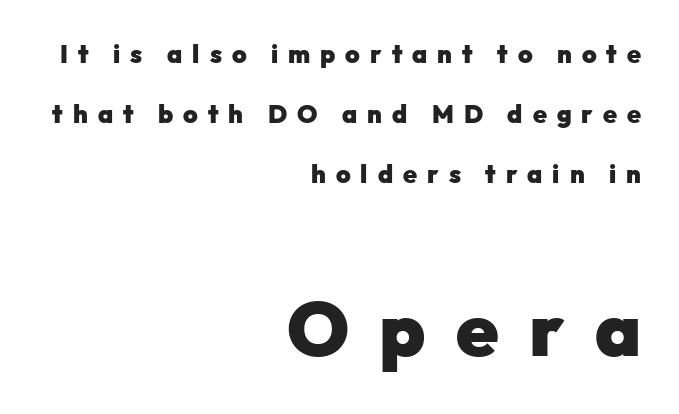
Is the letter spacing exaggerated? Yes — the characters are pushed far apart. Visually the block forms a straight wall on the right and a jagged coastline on the left. The face used here is proportionally spaced, like ordinary book or web type. The font family rendered here belongs to the sans-serif group.
